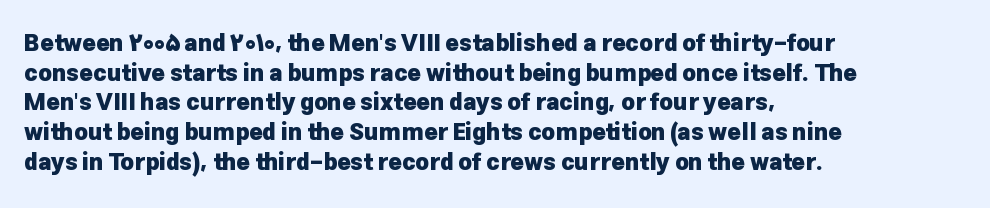
The image shows 23 px bold type, upright; set left-aligned, normal line spacing (1.29x), normal letter spacing, not underlined.
